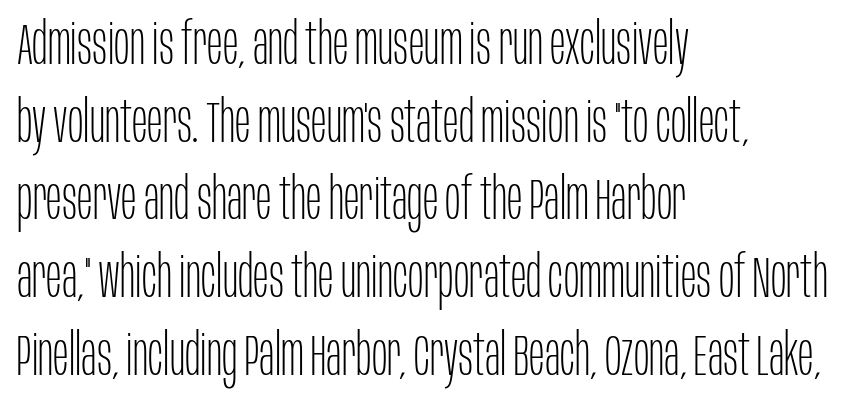
{"serif": "no", "italic": "no", "bold": "no", "weight": "thin", "width": "condensed", "stroke_contrast": "low", "x_height": "large", "monospaced": "no", "underline": "no", "align": "left", "line_spacing": "normal", "line_spacing_ratio": 1.34, "letter_spacing": "normal", "letter_spacing_em": 0.0, "glyph_px": 58}
